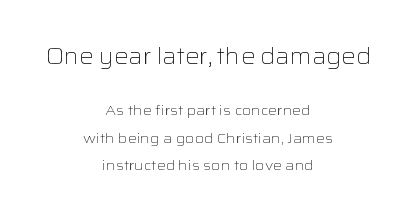
{"italic": "no", "bold": "no", "underline": "no", "align": "center", "line_spacing": "loose", "line_spacing_ratio": 1.95, "letter_spacing": "normal", "letter_spacing_em": 0.0, "larger_block": "first", "size_ratio": 1.57, "glyph_px": 22}
